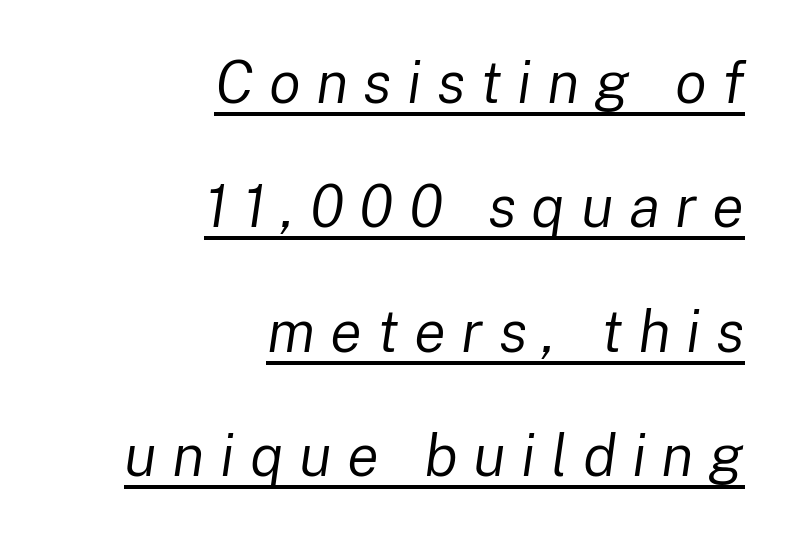
{"italic": "yes", "lean": "right", "slant_degrees": 8, "bold": "no", "weight": "regular", "width": "normal", "stroke_contrast": "low", "x_height": "medium", "monospaced": "no", "underline": "yes", "align": "right", "line_spacing": "loose", "line_spacing_ratio": 2.11, "letter_spacing": "wide", "letter_spacing_em": 0.26, "glyph_px": 59}
